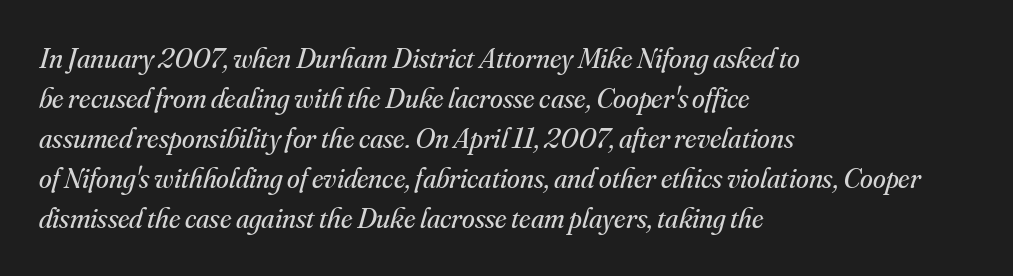
Q: Is the text bold? A: No.
Q: Is the text italic (slanted)? A: Yes, it leans right by about 16 degrees.
Q: Is the typeface a serif or a sans-serif typeface? A: Serif.
Q: Is the text underlined? A: No.
Q: How is the paragraph aligned? A: Left-aligned.
Q: Is the spacing between letters normal or unusually wide? A: Normal.
Q: Is the spacing between lines tight, normal or loose? A: Normal.
Q: Width (condensed, normal, or wide)? A: Normal.
Q: Stroke contrast? A: Medium.
Q: x-height? A: Small.
Q: Monospaced? A: No.
